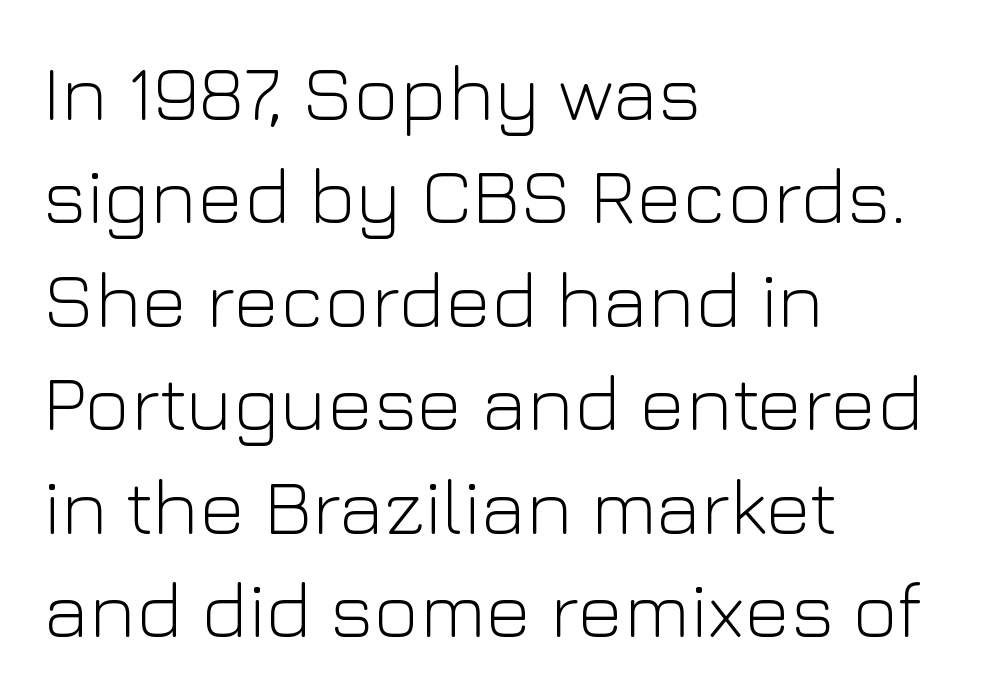
Reading down the block, your eye returns to a fixed left position each line. The lettering stays uniformly vertical, giving the passage a roman look. Varying glyph widths throughout — classic text-font behaviour. This sample uses a sans-serif face. The space beneath each line is pristine and unruled.
